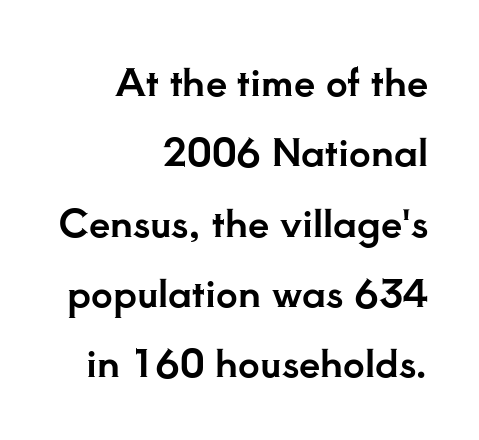
Q: Is the text italic (slanted)? A: No, it is upright.
Q: Is the typeface a serif or a sans-serif typeface? A: Serif.
Q: Is the text underlined? A: No.
Q: How is the paragraph aligned? A: Right-aligned.
Q: Is the spacing between letters normal or unusually wide? A: Normal.
Q: Width (condensed, normal, or wide)? A: Normal.
Q: Stroke contrast? A: Low.
Q: x-height? A: Small.
Q: Monospaced? A: No.
